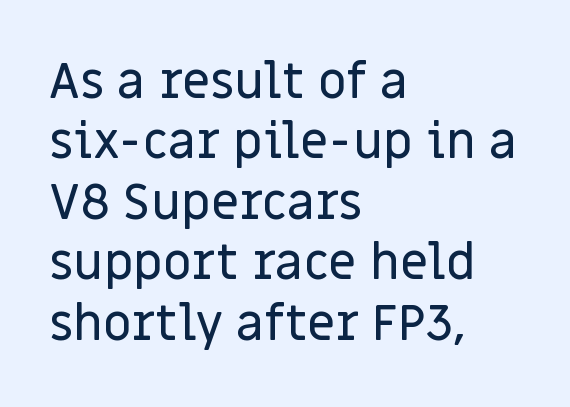
Q: Is the text italic (slanted)? A: No, it is upright.
Q: Is the typeface a serif or a sans-serif typeface? A: Sans-serif.
Q: Is the text underlined? A: No.
Q: How is the paragraph aligned? A: Left-aligned.
Q: Is the spacing between letters normal or unusually wide? A: Normal.
Q: Width (condensed, normal, or wide)? A: Normal.
Q: Stroke contrast? A: Low.
Q: x-height? A: Large.
Q: Monospaced? A: No.
